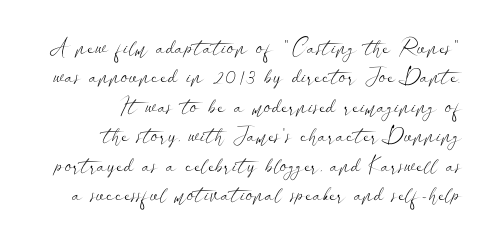
The image shows 22 px text type; set right-aligned, normal line spacing (1.34x), normal letter spacing, not underlined.
